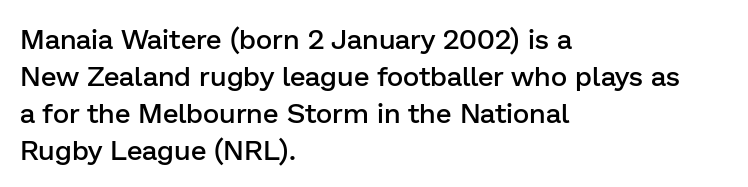
These lines are rendered in a variable-pitch font. Honestly, there is no underline to notice here at all. Every letter is mildly thick-stroked: semibold rather than bold. Reading down the block, your eye returns to a fixed left position each line.
